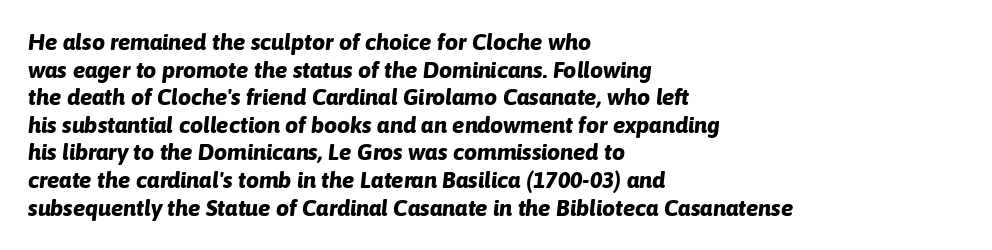
Horizontal alignment here is leftward, the default for most running prose. The letters sit at their default tracking, neither squeezed nor spread. The words here are not underlined. It's the slanting kind of type.
